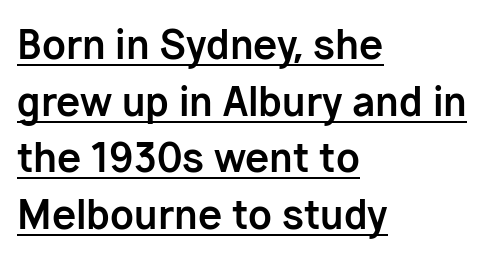
The image shows 39 px bold sans-serif type, upright; set left-aligned, normal line spacing (1.45x), normal letter spacing, underlined; low stroke contrast and a medium x-height.
